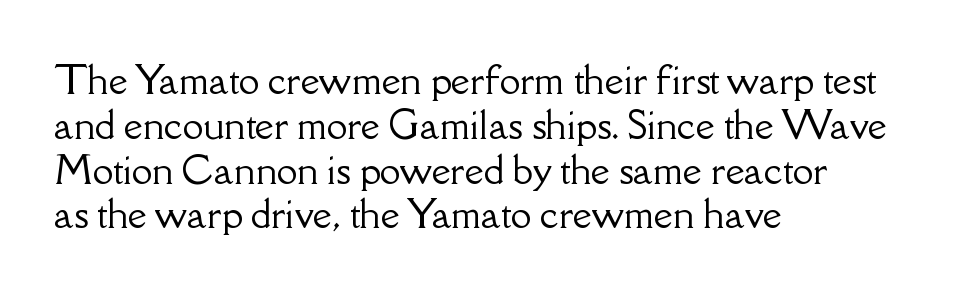
The image shows 37 px serif type, upright; set left-aligned, line spacing 1.21x, normal letter spacing, not underlined; low stroke contrast and a small x-height.
